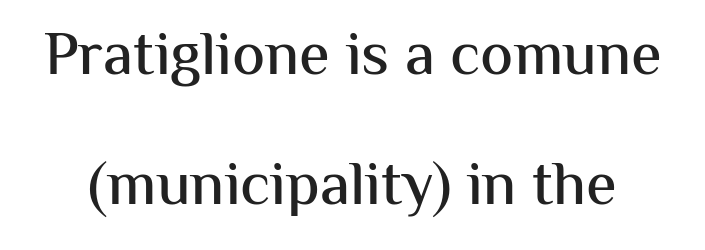
Q: Is the text italic (slanted)? A: No, it is upright.
Q: Is the typeface a serif or a sans-serif typeface? A: Sans-serif.
Q: Is the text underlined? A: No.
Q: Is the spacing between letters normal or unusually wide? A: Normal.
Q: Is the spacing between lines tight, normal or loose? A: Loose.
Q: Width (condensed, normal, or wide)? A: Normal.
Q: Stroke contrast? A: Medium.
Q: x-height? A: Medium.
Q: Monospaced? A: No.
